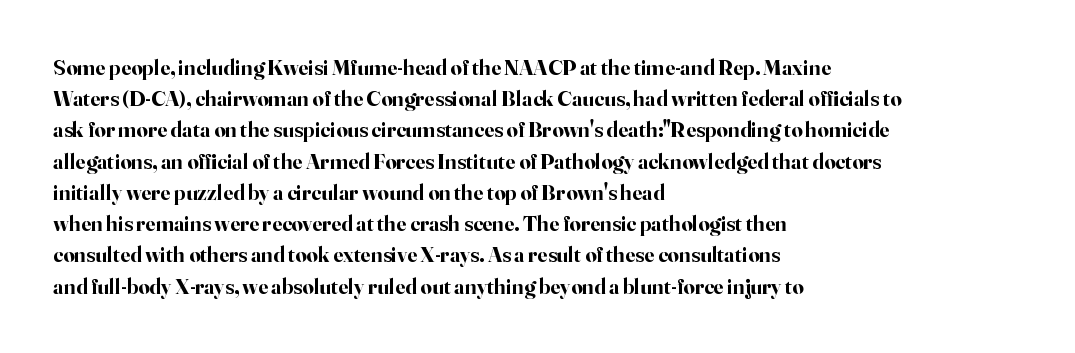
In CSS terms this would be text-align: left. Baseline-to-baseline distance is the conventional proportion of letter height. Notice how the stems are strictly vertical — no italics here. The space beneath each line is pristine and unruled. Spacing between characters is what you'd get straight out of the box. The passage shown is emphatically bold.
